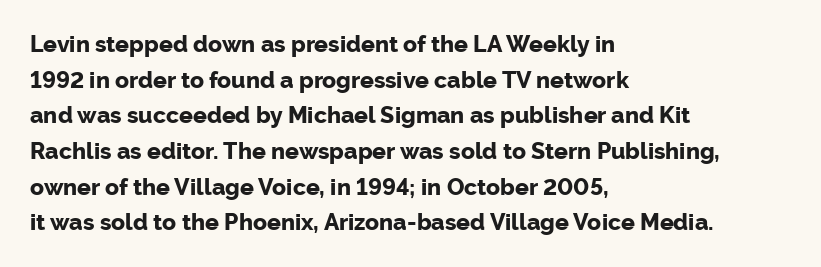
The image shows 23 px bold type, upright; set left-aligned, normal line spacing (1.55x), normal letter spacing, not underlined.
